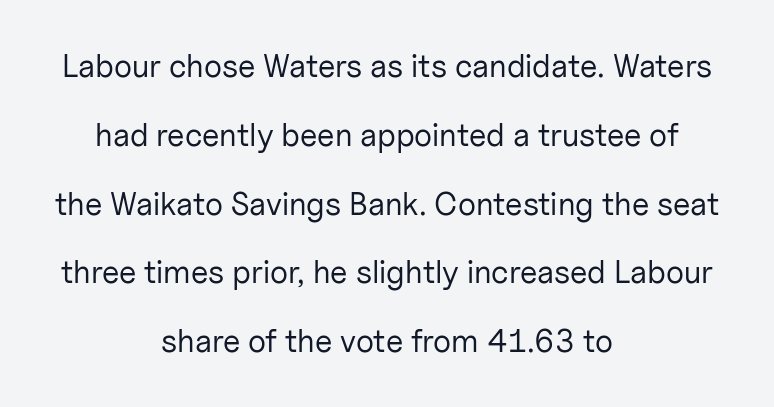
{"serif": "no", "italic": "no", "bold": "no", "weight": "regular", "width": "normal", "stroke_contrast": "low", "x_height": "medium", "monospaced": "no", "underline": "no", "align": "center", "line_spacing": "loose", "line_spacing_ratio": 2.15, "letter_spacing": "normal", "letter_spacing_em": 0.0, "glyph_px": 32}
